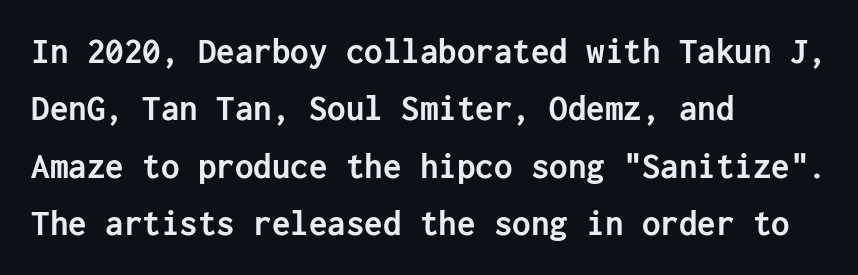
{"serif": "no", "italic": "no", "bold": "yes", "weight": "semibold", "width": "normal", "stroke_contrast": "low", "x_height": "medium", "underline": "no", "align": "left", "line_spacing": "normal", "line_spacing_ratio": 1.55, "letter_spacing": "normal", "letter_spacing_em": 0.0, "glyph_px": 37}
